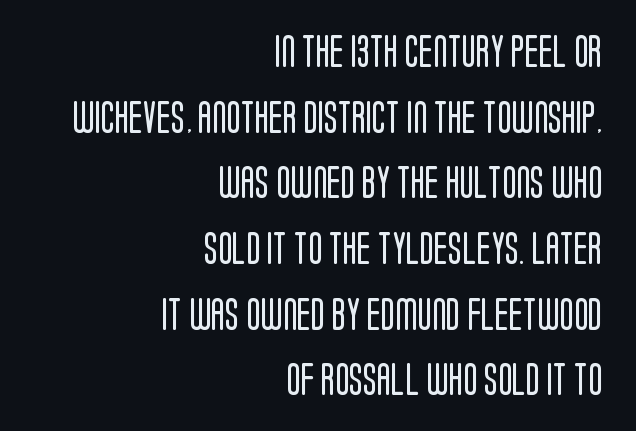
Check where the strokes stop: nothing finishes them off — pure sans. Think standard paragraph weight, or any step lighter than that. There is no visible air inserted between adjacent glyphs. The face used here is proportionally spaced, like ordinary book or web type. The lines are spread far apart with generous leading. Decoration check: the copy has no underline.
